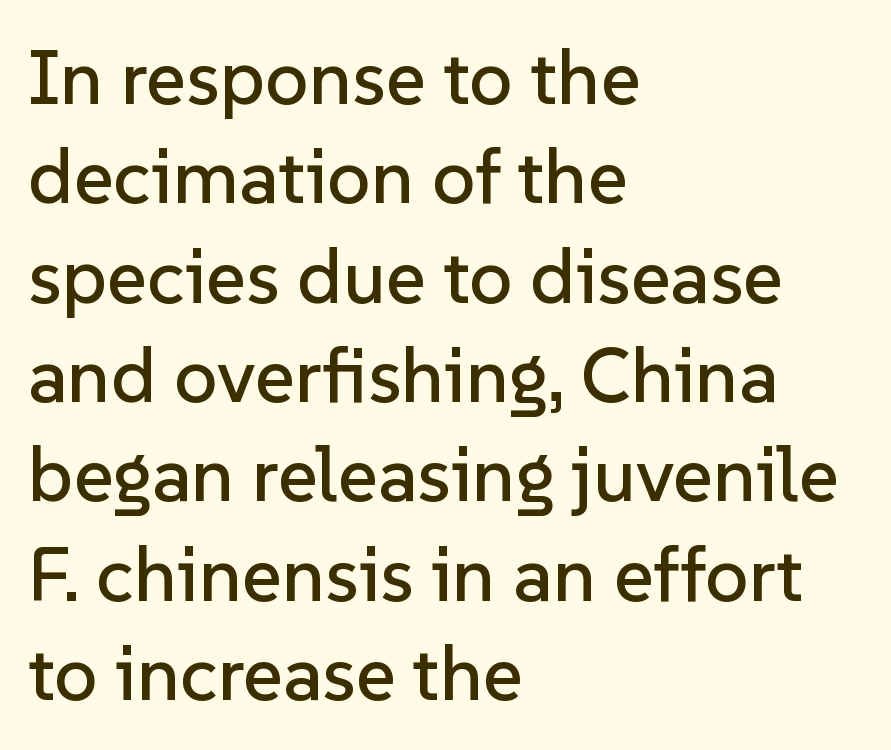
{"serif": "no", "italic": "no", "width": "normal", "stroke_contrast": "low", "x_height": "medium", "monospaced": "no", "underline": "no", "align": "left", "line_spacing": "normal", "line_spacing_ratio": 1.29, "letter_spacing": "normal", "letter_spacing_em": 0.0, "glyph_px": 77}
